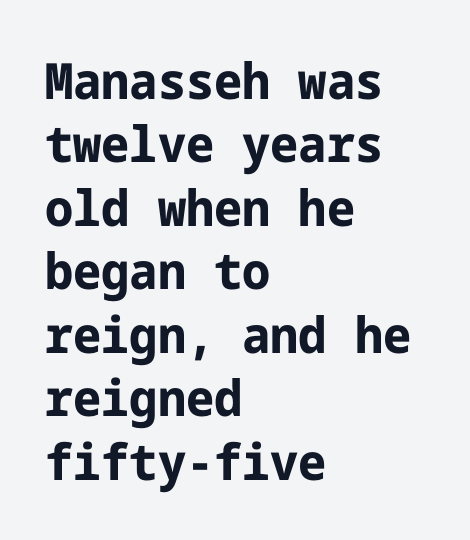
These lines carry a lot of weight — the face is fully bold. Notice how the stems are strictly vertical — no italics here. Default kerning and tracking; the words read as compact shapes. I'd call this a sans setting — the letters go barefoot. Underline: absent.
